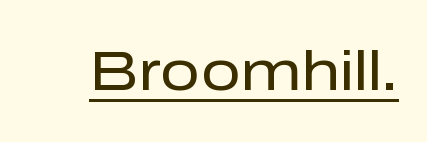
The image shows 56 px regular-weight sans-serif type, upright; set normal letter spacing, underlined; low stroke contrast and a medium x-height.
